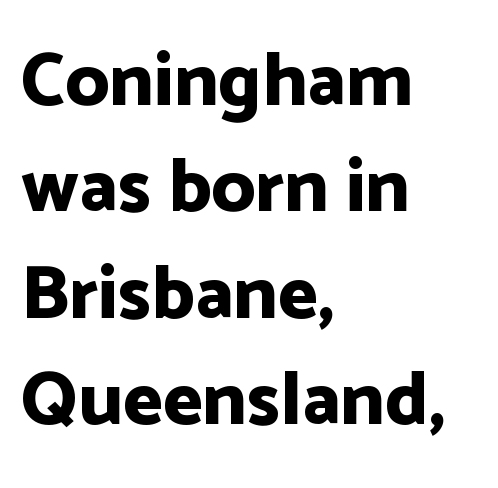
Any mark beneath the type? The region is blank. The tracking reads as untouched default to a designer's eye. The designer left line spacing at the default. Notice how the passage keeps a crisp vertical edge on the left only. The letters carry no serifs — their stems end cleanly without finishing strokes.
